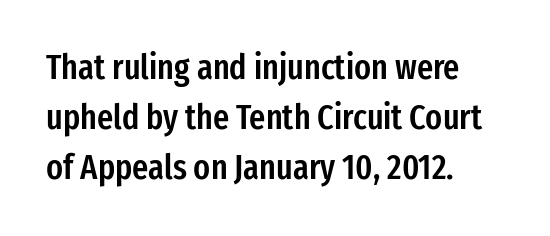
Q: Is the text bold? A: Semi-bold.
Q: Is the text italic (slanted)? A: No, it is upright.
Q: Is the typeface a serif or a sans-serif typeface? A: Sans-serif.
Q: Is the text underlined? A: No.
Q: How is the paragraph aligned? A: Left-aligned.
Q: Is the spacing between letters normal or unusually wide? A: Normal.
Q: Is the spacing between lines tight, normal or loose? A: Normal.
Q: Width (condensed, normal, or wide)? A: Condensed.
Q: Stroke contrast? A: Low.
Q: x-height? A: Medium.
Q: Monospaced? A: No.
